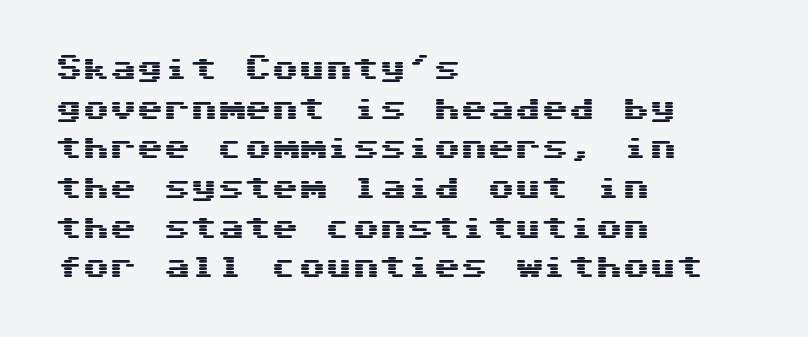
{"italic": "no", "underline": "no", "align": "left", "line_spacing": "normal", "line_spacing_ratio": 1.47, "letter_spacing": "normal", "letter_spacing_em": 0.0, "glyph_px": 27}
